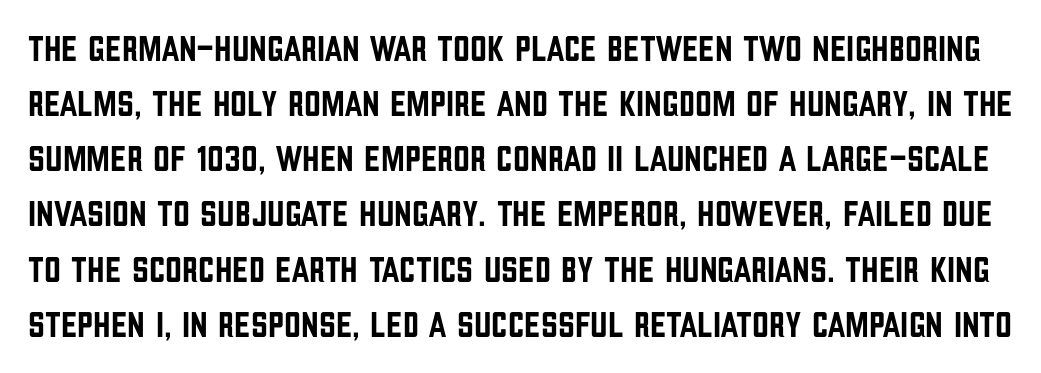
The image shows 37 px condensed sans-serif type, upright; set normal line spacing (1.49x), normal letter spacing, not underlined; low stroke contrast and a large x-height.
